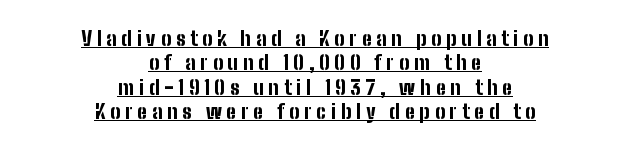
The image shows 20 px bold type, upright; set centered, line spacing 1.22x, unusually wide letter spacing (+0.24 em), underlined.
